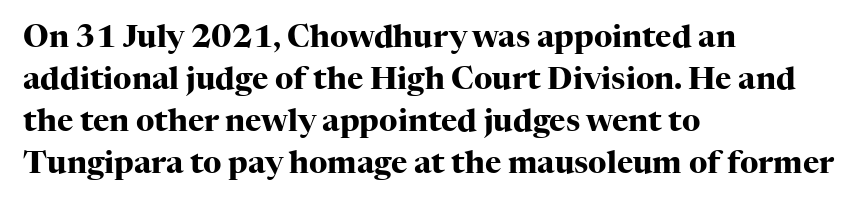
The image shows 31 px heavy serif type, upright; set left-aligned, normal line spacing (1.36x), normal letter spacing, not underlined; high stroke contrast and a medium x-height.
